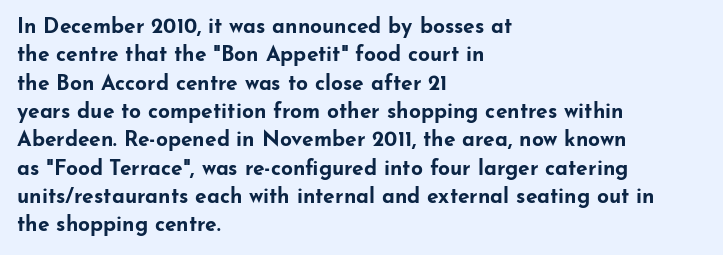
The lines in this sample share a left origin and differ only in where they stop. The block of text has a typical density, with ordinary space between rows. Posture: upright roman. The characters look thick and weighty, a clear bold. Letters rest on an invisible, unmarked baseline. There is no visible air inserted between adjacent glyphs.
